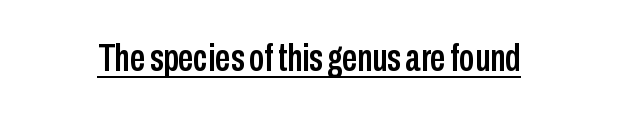
Letterform terminals end flat and unadorned throughout the passage. Rendered with straight, roman letterforms. Between one letter and the next there's only the usual sliver of space. Notice how a bar underscores the lettering throughout. Spacing verdict: proportional, widths tailored to each character.
